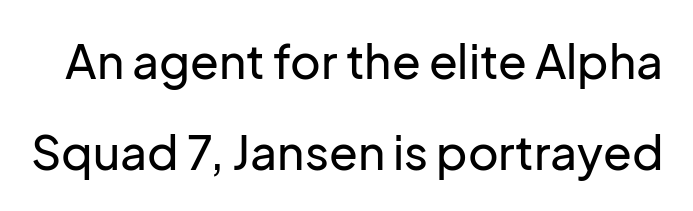
{"serif": "no", "italic": "no", "width": "normal", "stroke_contrast": "low", "x_height": "medium", "monospaced": "no", "underline": "no", "line_spacing": "loose", "line_spacing_ratio": 1.93, "letter_spacing": "normal", "letter_spacing_em": 0.0, "glyph_px": 47}
